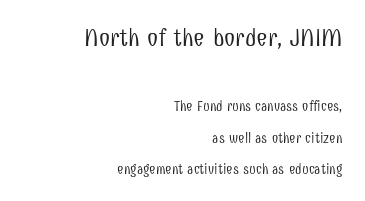
Q: Is the text bold? A: No.
Q: Is the text italic (slanted)? A: No, it is upright.
Q: Is the text underlined? A: No.
Q: How is the paragraph aligned? A: Right-aligned.
Q: Is the spacing between letters normal or unusually wide? A: Normal.
Q: Is the spacing between lines tight, normal or loose? A: Loose.
Q: Which block of text is set in a larger size, the first (top) or the second (bottom)? A: The first (top) one.
